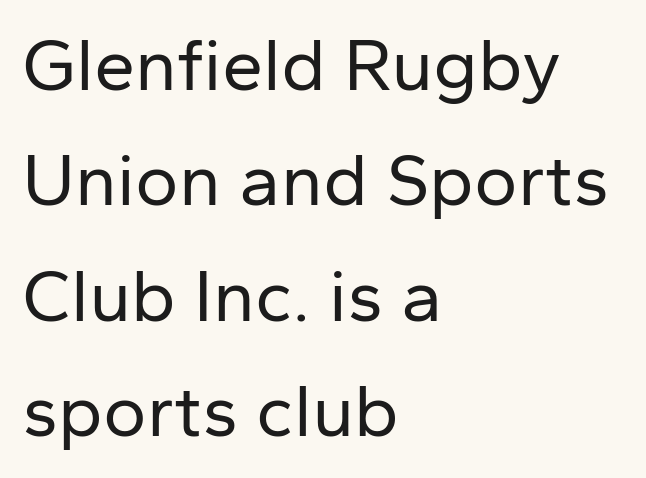
The image shows 74 px regular-weight sans-serif type, upright; set left-aligned, normal line spacing (1.56x), normal letter spacing, not underlined; low stroke contrast and a medium x-height.
